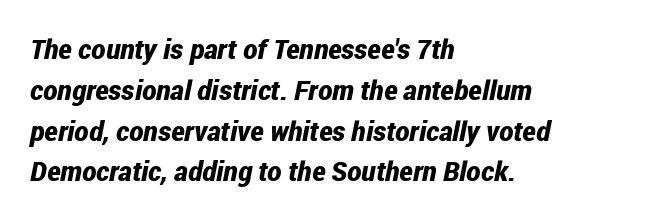
Q: Is the text bold? A: Yes.
Q: Is the text italic (slanted)? A: Yes, it leans right by about 12 degrees.
Q: Is the text underlined? A: No.
Q: How is the paragraph aligned? A: Left-aligned.
Q: Is the spacing between letters normal or unusually wide? A: Normal.
Q: Is the spacing between lines tight, normal or loose? A: Normal.
